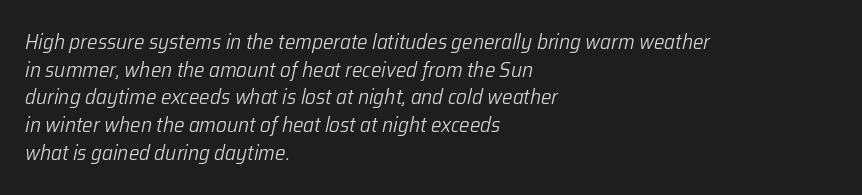
Q: Is the text bold? A: No.
Q: Is the text italic (slanted)? A: Yes, it leans right by about 12 degrees.
Q: Is the text underlined? A: No.
Q: How is the paragraph aligned? A: Left-aligned.
Q: Is the spacing between letters normal or unusually wide? A: Normal.
Q: Is the spacing between lines tight, normal or loose? A: Normal.
